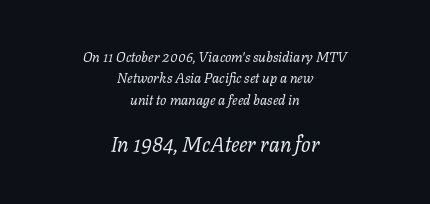
Typesetter's note — lower block bumped up in size, upper block left smaller. The space between consecutive lines is moderate. Only glyphs here, with clear space below each row. Characters follow at the spacing the type designer built in.
